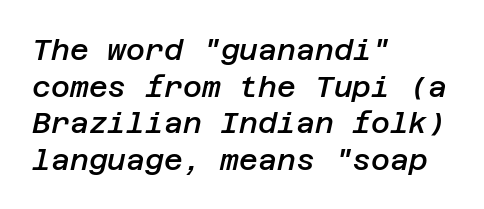
The image shows 29 px semibold type, italic (leaning right); set left-aligned, normal line spacing (1.26x), normal letter spacing, not underlined; low stroke contrast and a large x-height.
